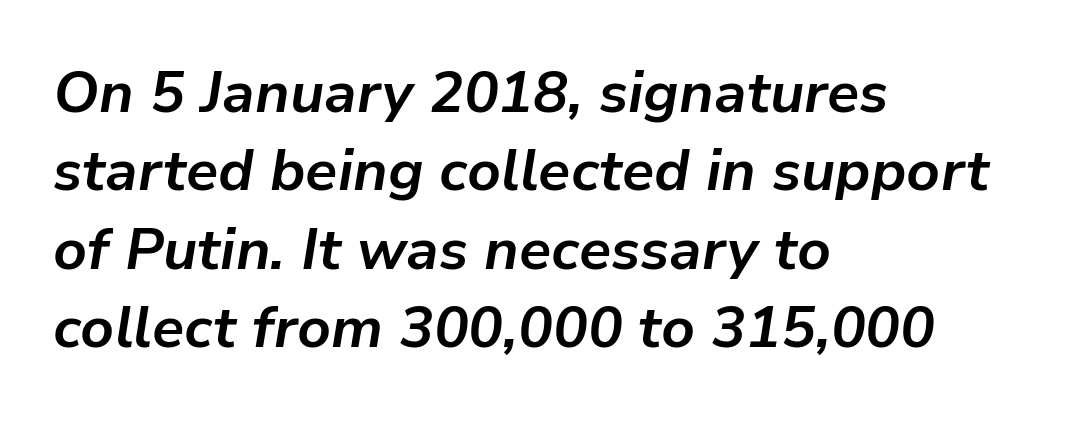
Q: Is the text bold? A: Yes.
Q: Is the text italic (slanted)? A: Yes, it leans right by about 9 degrees.
Q: Is the text underlined? A: No.
Q: How is the paragraph aligned? A: Left-aligned.
Q: Is the spacing between letters normal or unusually wide? A: Normal.
Q: Is the spacing between lines tight, normal or loose? A: Normal.
Q: Width (condensed, normal, or wide)? A: Normal.
Q: Stroke contrast? A: Low.
Q: x-height? A: Medium.
Q: Monospaced? A: No.
